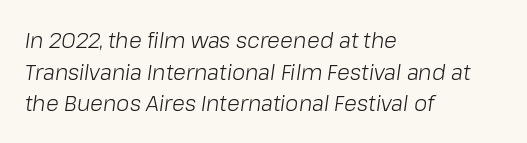
Q: Is the text bold? A: No.
Q: Is the text italic (slanted)? A: Yes, it leans right by about 8 degrees.
Q: Is the text underlined? A: No.
Q: How is the paragraph aligned? A: Left-aligned.
Q: Is the spacing between letters normal or unusually wide? A: Normal.
Q: Is the spacing between lines tight, normal or loose? A: Normal.
